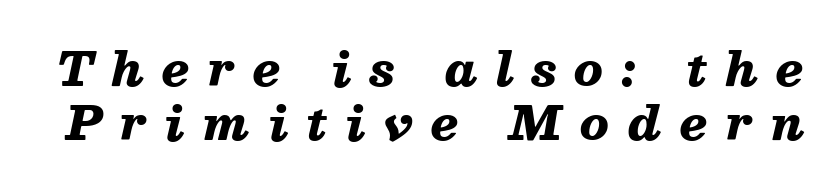
Q: Is the text bold? A: Yes.
Q: Is the text italic (slanted)? A: Yes, it leans right by about 13 degrees.
Q: Is the text underlined? A: No.
Q: Is the spacing between letters normal or unusually wide? A: Unusually wide.
Q: Is the spacing between lines tight, normal or loose? A: Tight.
Q: Width (condensed, normal, or wide)? A: Normal.
Q: Stroke contrast? A: Medium.
Q: x-height? A: Medium.
Q: Monospaced? A: No.
